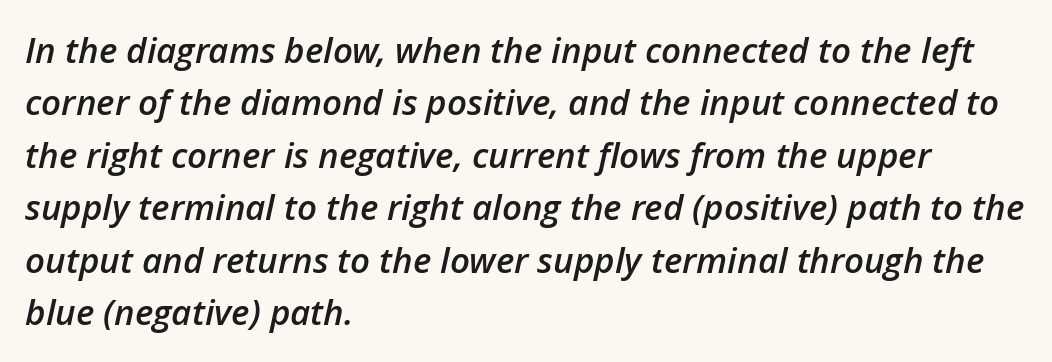
{"italic": "yes", "lean": "right", "slant_degrees": 12, "bold": "semi", "weight": "semibold", "width": "normal", "stroke_contrast": "low", "x_height": "medium", "monospaced": "no", "underline": "no", "align": "left", "line_spacing": "normal", "line_spacing_ratio": 1.5, "letter_spacing": "normal", "letter_spacing_em": 0.0, "glyph_px": 35}
